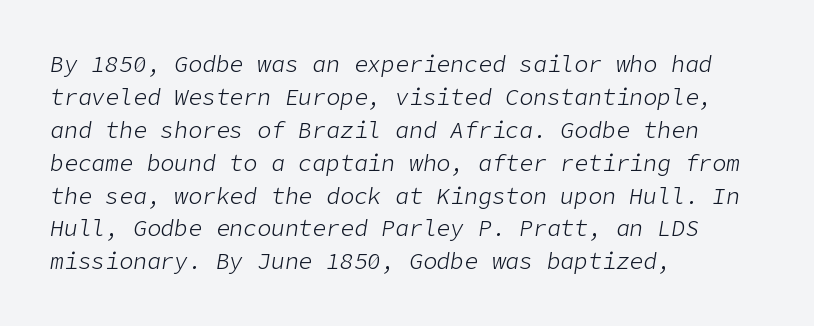
The image shows 23 px text type, italic (leaning right); set left-aligned, normal line spacing (1.43x), normal letter spacing, not underlined.
